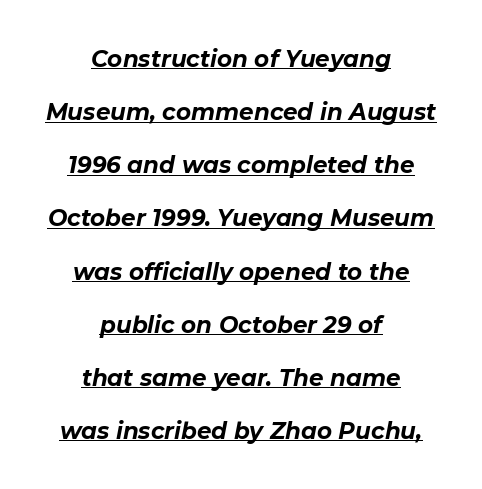
In terms of letterspacing, this is plain default setting. Visually the block forms a symmetrical silhouette, jagged on both flanks. In terms of weight, the rendering is a true, heavy bold. Students, observe the line beneath the letters — that is underlining. Tall strokes in this sample are angled rather than plumb. Is there much room between lines? Yes — plenty of vertical air separates them.
